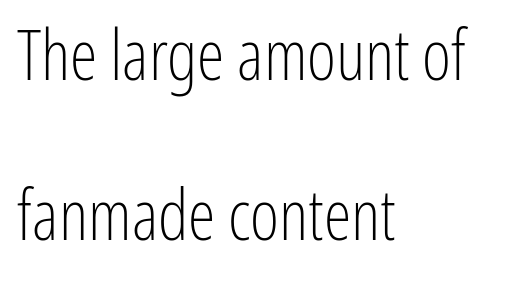
Typographically, this falls in the sans-serif category. Characters remain perfectly vertical along every line. Typeset ragged right — the left edge is the straight one. This is not heavy type; no bold has been used. The face used here is rendered with its standard letterfit. In terms of leading, this rendering errs on the spacious side.
